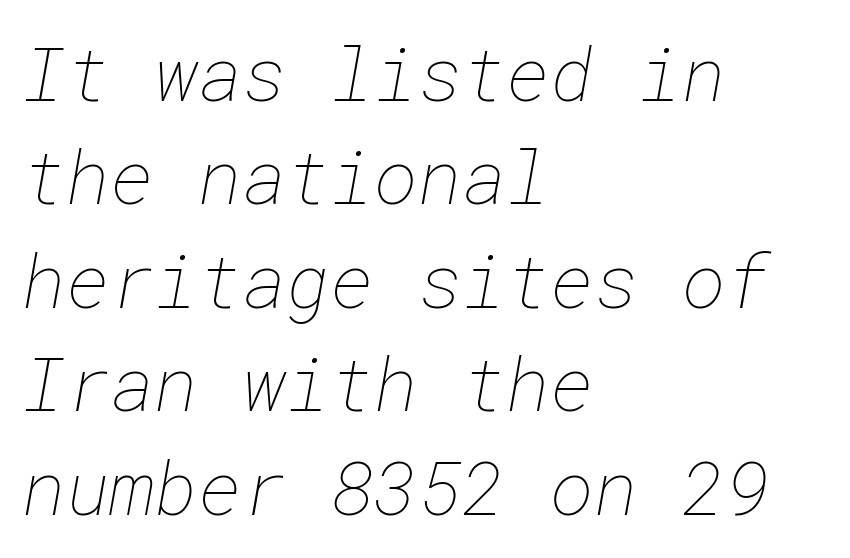
{"bold": "no", "weight": "thin", "width": "normal", "stroke_contrast": "low", "x_height": "medium", "underline": "no", "align": "left", "line_spacing": "normal", "line_spacing_ratio": 1.38, "letter_spacing": "normal", "letter_spacing_em": 0.0, "glyph_px": 75}
